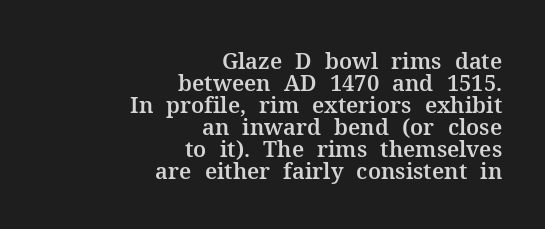
Compared with typical body copy, the letter spacing here is the same. This sample uses an upright cut, with every glyph sitting square on the baseline. The passage shown stacks its lines with hardly any gap. The rag falls on the left side of this text block.
